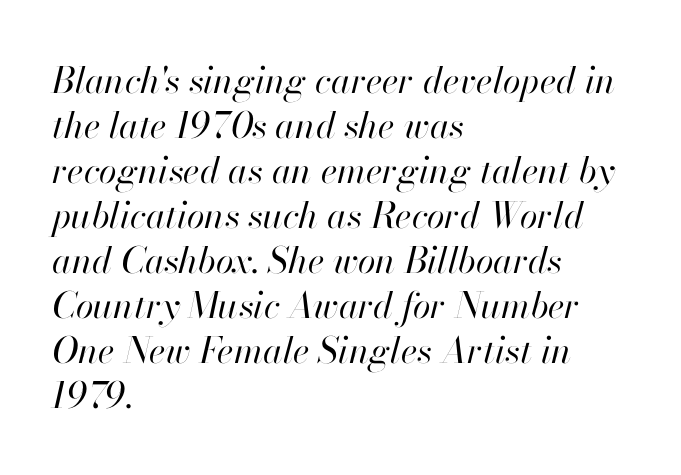
Q: Is the text bold? A: No.
Q: Is the text italic (slanted)? A: Yes, it leans right by about 13 degrees.
Q: Is the text underlined? A: No.
Q: How is the paragraph aligned? A: Left-aligned.
Q: Is the spacing between letters normal or unusually wide? A: Normal.
Q: Is the spacing between lines tight, normal or loose? A: Normal.
Q: Width (condensed, normal, or wide)? A: Normal.
Q: Stroke contrast? A: High.
Q: x-height? A: Small.
Q: Monospaced? A: No.
